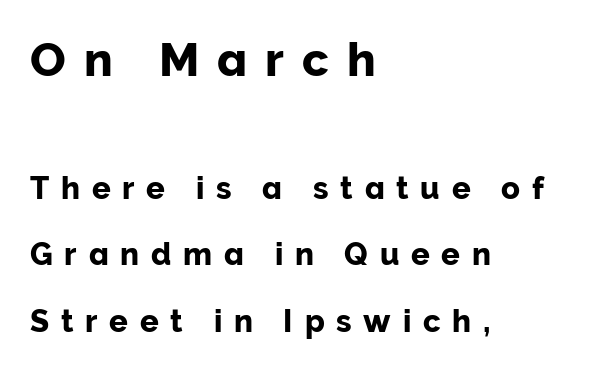
The image shows 47 px sans-serif type, upright; set left-aligned, loose line spacing (2.15x), unusually wide letter spacing (+0.38 em), not underlined; the first (top) block is 1.52x larger; low stroke contrast and a medium x-height.
